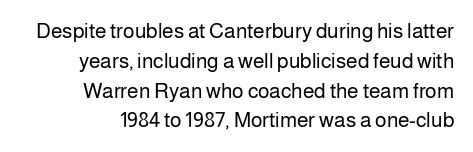
Q: Is the text bold? A: No.
Q: Is the text italic (slanted)? A: No, it is upright.
Q: Is the text underlined? A: No.
Q: Is the spacing between letters normal or unusually wide? A: Normal.
Q: Is the spacing between lines tight, normal or loose? A: Normal.
